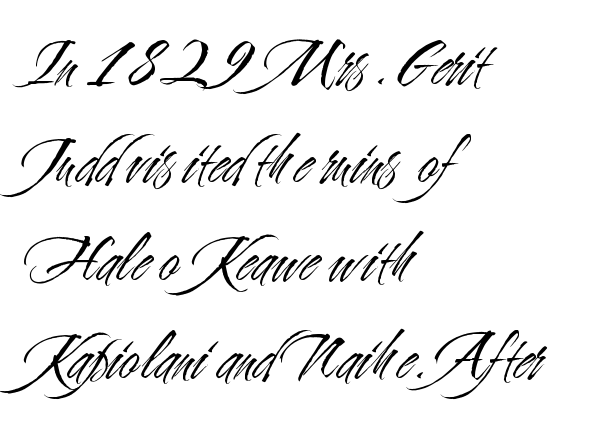
Q: Is the text bold? A: No.
Q: Is the text italic (slanted)? A: Yes.
Q: Is the typeface a serif or a sans-serif typeface? A: Sans-serif.
Q: Is the text underlined? A: No.
Q: How is the paragraph aligned? A: Left-aligned.
Q: Is the spacing between letters normal or unusually wide? A: Normal.
Q: Is the spacing between lines tight, normal or loose? A: Normal.
Q: Width (condensed, normal, or wide)? A: Condensed.
Q: Stroke contrast? A: Medium.
Q: x-height? A: Small.
Q: Monospaced? A: No.
